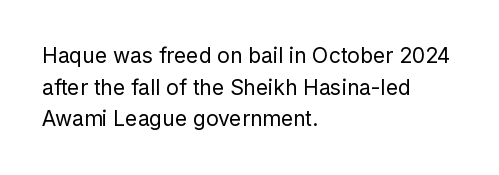
Style check: upright. Leftover space on each line is placed entirely after the last word. The rows are spaced the way most documents space them. The font is comparable to plain body text, perhaps lighter. Honestly, there is no underline to notice here at all. Nobody touched the tracking dial on this one.
